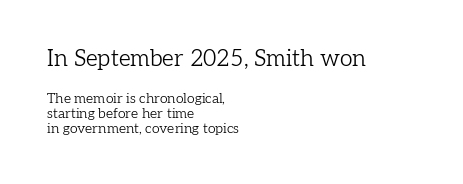
The image shows 23 px text type, upright; set left-aligned, tight line spacing (1.1x), normal letter spacing, not underlined; the first (top) block is 1.64x larger.
